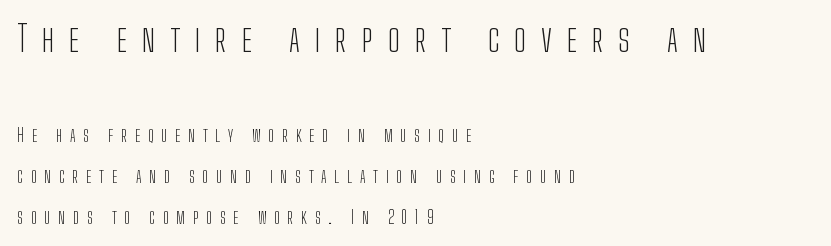
The image shows 35 px light, condensed sans-serif type, upright; set left-aligned, loose line spacing (2.27x), unusually wide letter spacing (+0.43 em), not underlined; the first (top) block is 1.94x larger; low stroke contrast and a medium x-height.
